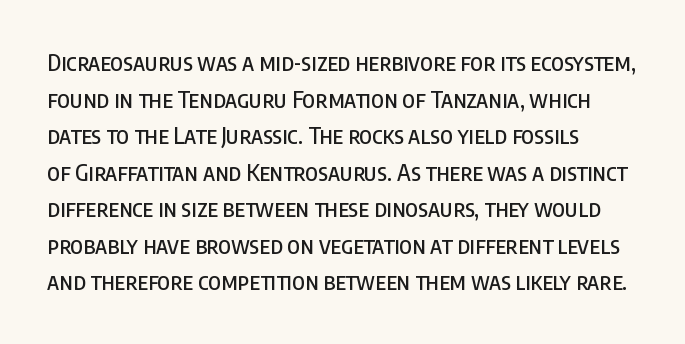
Q: Is the text italic (slanted)? A: No, it is upright.
Q: Is the text underlined? A: No.
Q: How is the paragraph aligned? A: Left-aligned.
Q: Is the spacing between letters normal or unusually wide? A: Normal.
Q: Is the spacing between lines tight, normal or loose? A: Normal.
